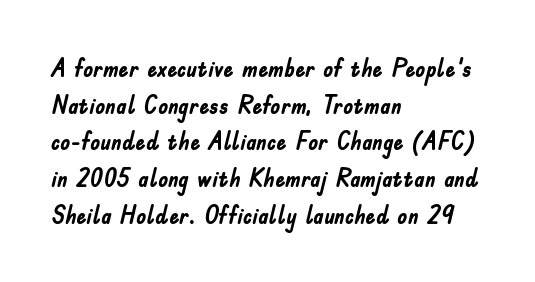
Compared with an ordinary text face, these strokes are far heavier — a full bold. Reading down the block, your eye returns to a fixed left position each line. The space directly below the letters is spotless. Leading matches the norm, producing a regular column. The type is set solid horizontally, with unmodified tracking.
